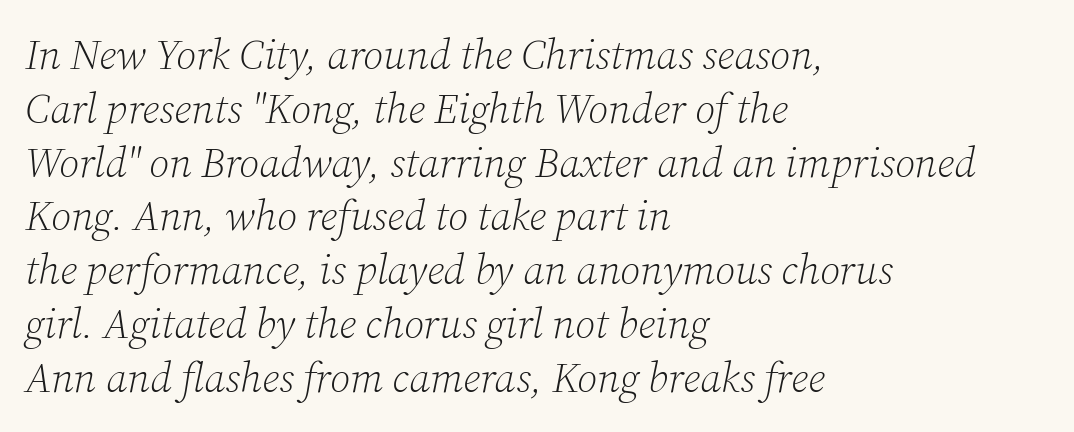
The image shows 42 px light serif type, italic (leaning right); set left-aligned, normal line spacing (1.28x), normal letter spacing, not underlined; low stroke contrast and a medium x-height.
